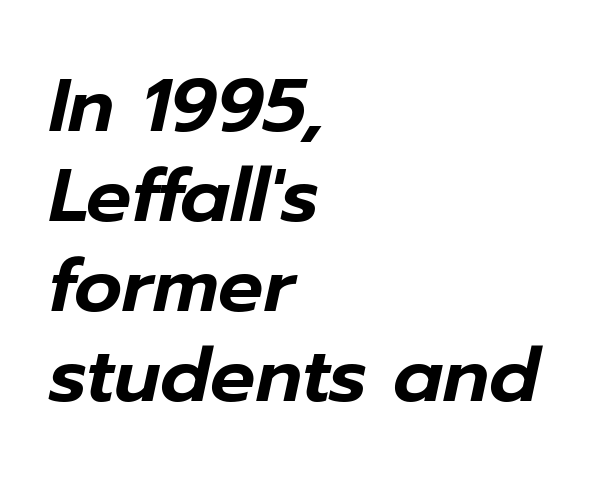
{"italic": "yes", "lean": "right", "slant_degrees": 12, "width": "normal", "stroke_contrast": "low", "x_height": "medium", "monospaced": "no", "underline": "no", "align": "left", "line_spacing_ratio": 1.2, "letter_spacing": "normal", "letter_spacing_em": 0.0, "glyph_px": 75}
